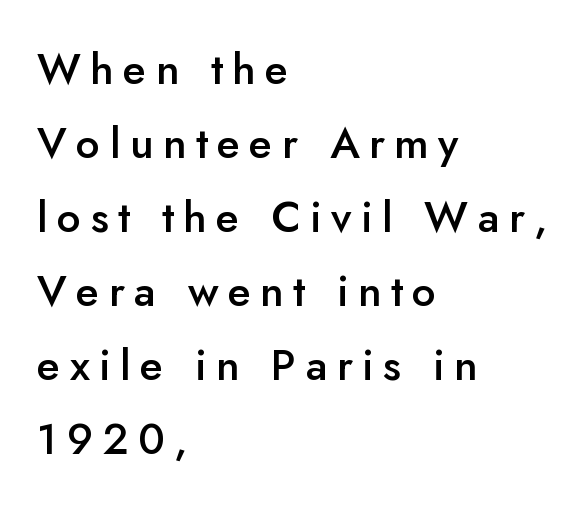
{"serif": "no", "italic": "no", "bold": "semi", "weight": "semibold", "width": "normal", "stroke_contrast": "low", "x_height": "small", "monospaced": "no", "underline": "no", "align": "left", "line_spacing_ratio": 1.72, "letter_spacing": "wide", "letter_spacing_em": 0.22, "glyph_px": 43}
